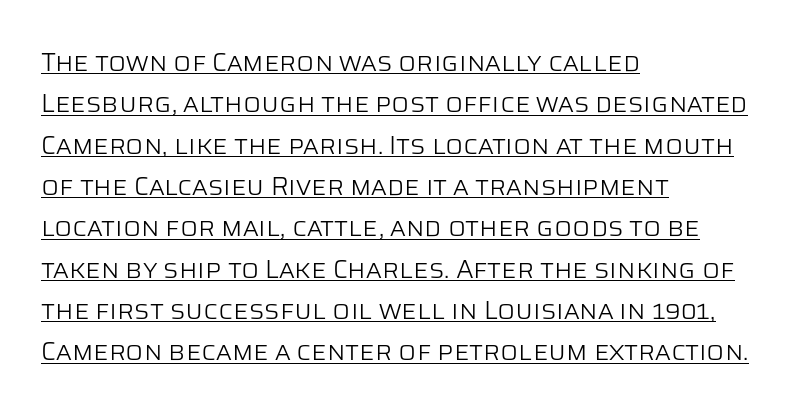
Q: Is the text bold? A: No.
Q: Is the text italic (slanted)? A: No, it is upright.
Q: Is the text underlined? A: Yes.
Q: How is the paragraph aligned? A: Left-aligned.
Q: Is the spacing between letters normal or unusually wide? A: Normal.
Q: Is the spacing between lines tight, normal or loose? A: Normal.
